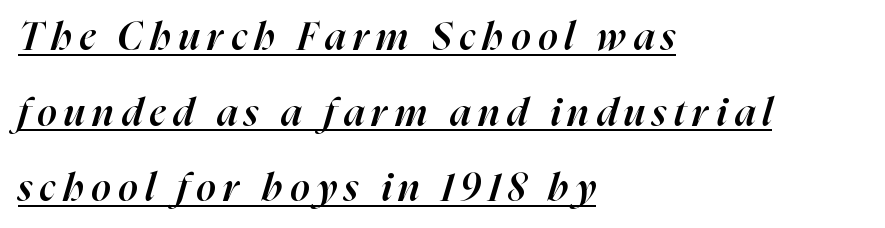
Strokes here are thickened, but only to semibold level. Slant detected: the letters are inclined. The rendering uses the underline text-decoration. Here the designer chose a conventional face with non-uniform glyph widths. Baseline-to-baseline distance is far greater than the letter height. Teacher's note: observe the even left margin — that is flush-left alignment.
